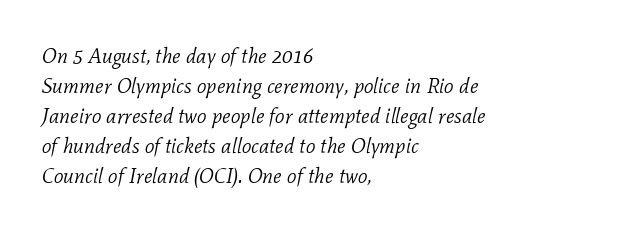
Q: Is the text bold? A: No.
Q: Is the text italic (slanted)? A: Yes, it leans right by about 11 degrees.
Q: Is the text underlined? A: No.
Q: How is the paragraph aligned? A: Left-aligned.
Q: Is the spacing between letters normal or unusually wide? A: Normal.
Q: Is the spacing between lines tight, normal or loose? A: Normal.
